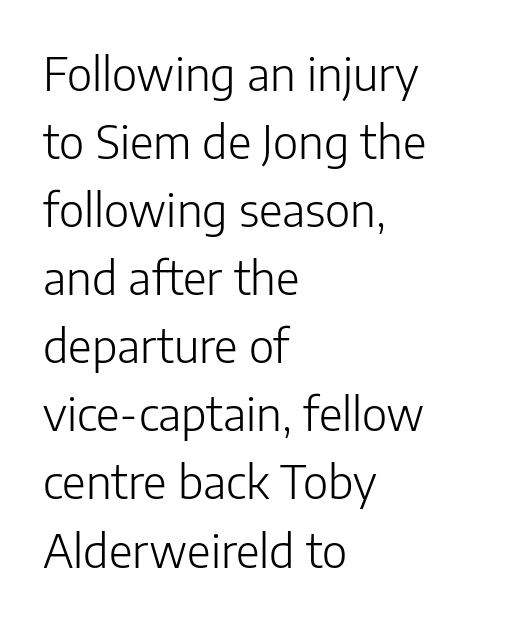
Q: Is the text bold? A: No.
Q: Is the text italic (slanted)? A: No, it is upright.
Q: Is the typeface a serif or a sans-serif typeface? A: Sans-serif.
Q: Is the text underlined? A: No.
Q: How is the paragraph aligned? A: Left-aligned.
Q: Is the spacing between letters normal or unusually wide? A: Normal.
Q: Is the spacing between lines tight, normal or loose? A: Normal.
Q: Width (condensed, normal, or wide)? A: Normal.
Q: Stroke contrast? A: Low.
Q: x-height? A: Medium.
Q: Monospaced? A: No.
